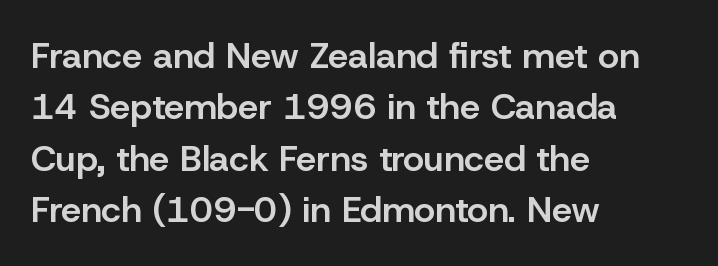
The strip under each line holds only bare page. The rendering uses natural spacing where letterforms have individual widths. Glyph-to-glyph distance matches everyday printed text. This rendering employs a face without finishing strokes, i.e., a sans-serif.
